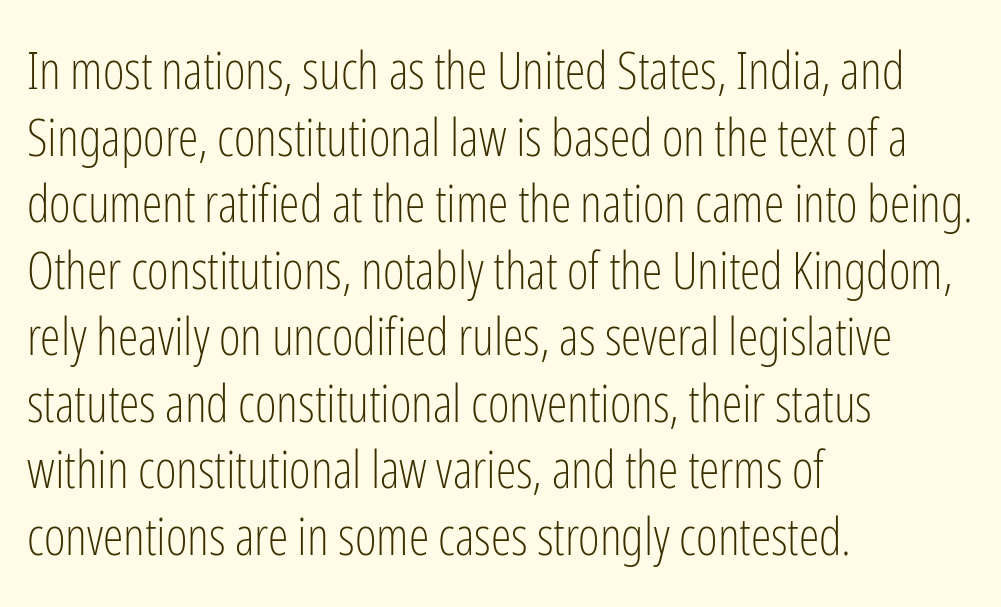
Short note: letters normally spaced. This sample uses an upright cut, with every glyph sitting square on the baseline. Regular leading. The space beneath each line is pristine and unruled. Notice how the passage keeps a crisp vertical edge on the left only. These lines are rendered in a variable-pitch font.
